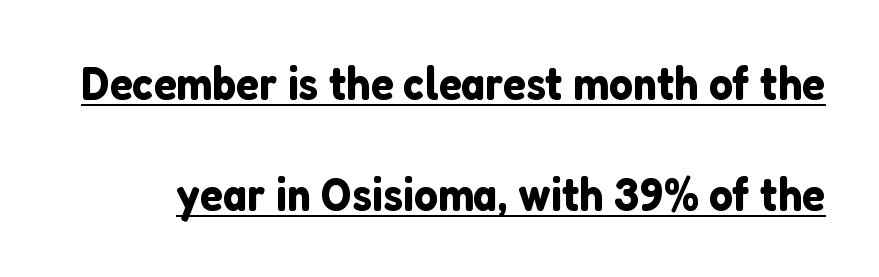
The image shows 47 px sans-serif type, upright; set loose line spacing (2.36x), normal letter spacing, underlined; low stroke contrast and a medium x-height.
